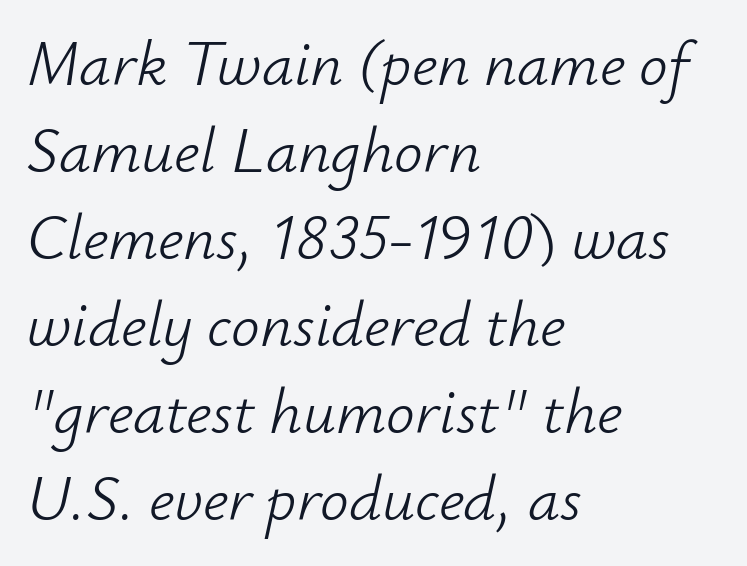
The line texture is even and compact thanks to regular tracking. This is oblique type, the kind used for emphasis or titles. The ragged edge is on the right, which tells us the setting is flush left. The face looks like a standard text weight, possibly lighter. The words here are not underlined.
